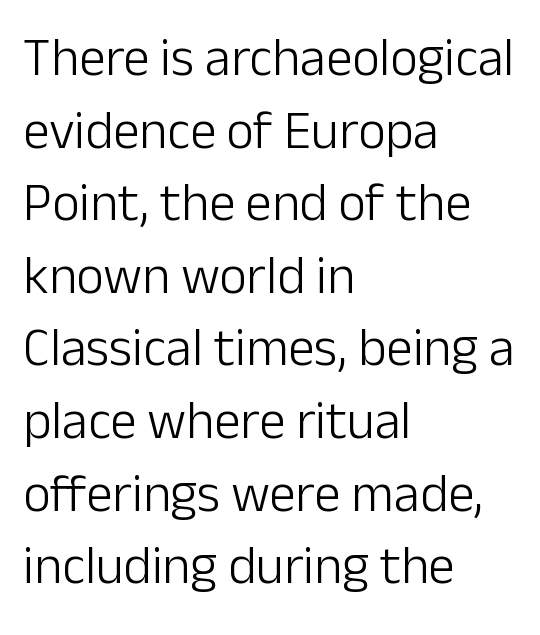
Q: Is the text bold? A: No.
Q: Is the text italic (slanted)? A: No, it is upright.
Q: Is the typeface a serif or a sans-serif typeface? A: Sans-serif.
Q: Is the text underlined? A: No.
Q: How is the paragraph aligned? A: Left-aligned.
Q: Is the spacing between letters normal or unusually wide? A: Normal.
Q: Is the spacing between lines tight, normal or loose? A: Normal.
Q: Width (condensed, normal, or wide)? A: Normal.
Q: Stroke contrast? A: Low.
Q: x-height? A: Medium.
Q: Monospaced? A: No.
